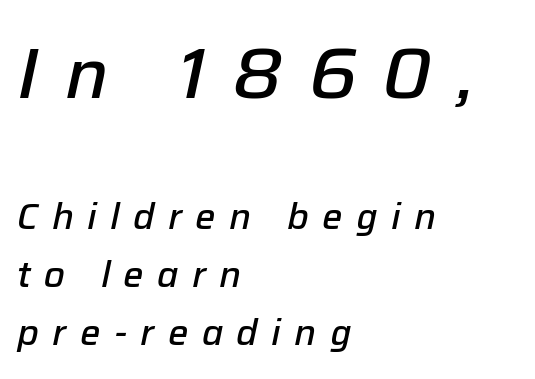
The image shows 71 px semibold type, italic (leaning right); set left-aligned, normal line spacing (1.61x), unusually wide letter spacing (+0.37 em), not underlined; the first (top) block is 1.97x larger; low stroke contrast and a medium x-height.
